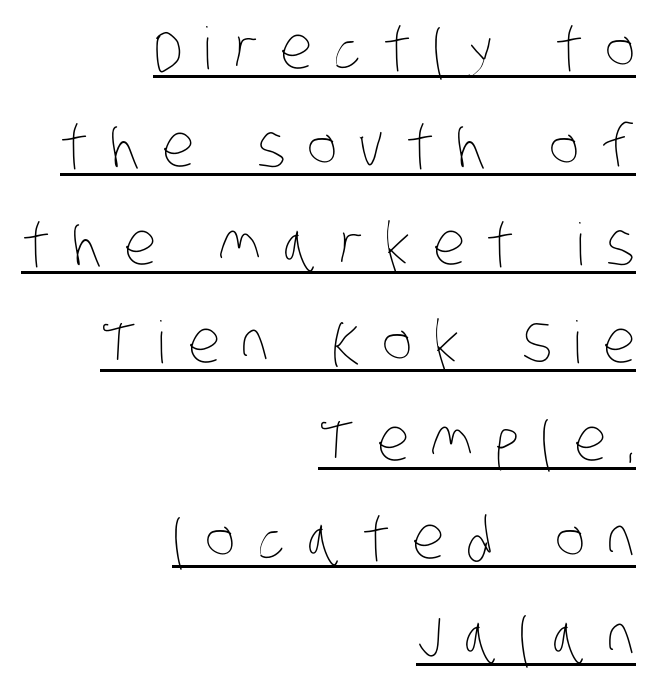
The image shows 58 px thin, condensed type; set right-aligned, normal line spacing (1.69x), unusually wide letter spacing (+0.38 em), underlined; low stroke contrast and a large x-height.
